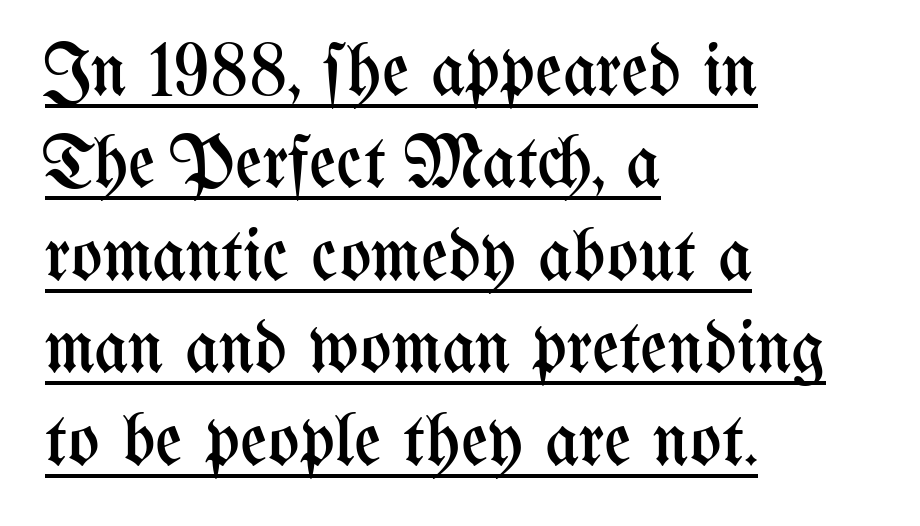
Q: Is the text bold? A: No.
Q: Is the text italic (slanted)? A: No, it is upright.
Q: Is the text underlined? A: Yes.
Q: How is the paragraph aligned? A: Left-aligned.
Q: Is the spacing between letters normal or unusually wide? A: Normal.
Q: Is the spacing between lines tight, normal or loose? A: Normal.
Q: Width (condensed, normal, or wide)? A: Condensed.
Q: Stroke contrast? A: Medium.
Q: x-height? A: Medium.
Q: Monospaced? A: No.
